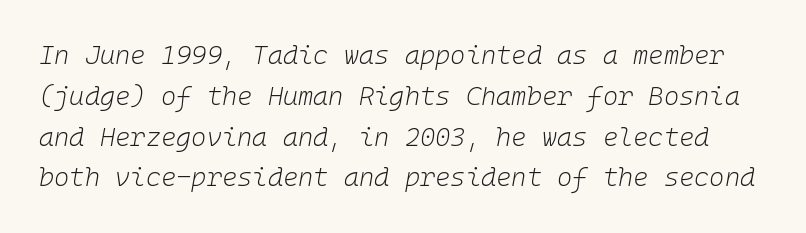
The image shows 26 px text type, italic (leaning right); set normal line spacing (1.57x), normal letter spacing, not underlined.
